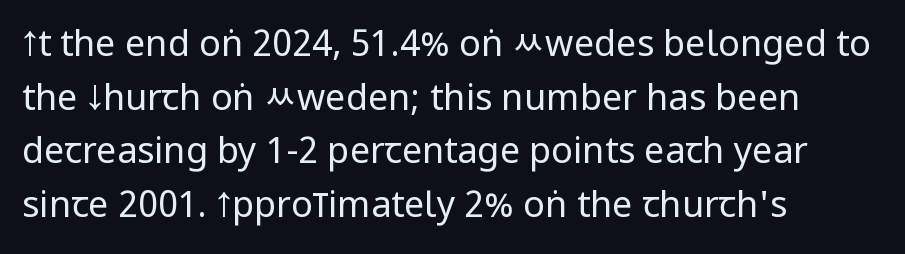
{"serif": "no", "italic": "no", "bold": "no", "weight": "regular", "width": "condensed", "stroke_contrast": "low", "x_height": "large", "monospaced": "no", "underline": "no", "align": "left", "line_spacing": "normal", "line_spacing_ratio": 1.49, "letter_spacing": "normal", "letter_spacing_em": 0.0, "glyph_px": 36}
